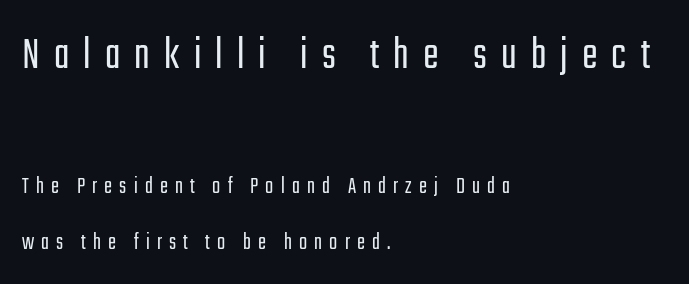
Q: Is the text bold? A: No.
Q: Is the text italic (slanted)? A: No, it is upright.
Q: Is the typeface a serif or a sans-serif typeface? A: Sans-serif.
Q: Is the text underlined? A: No.
Q: How is the paragraph aligned? A: Left-aligned.
Q: Is the spacing between letters normal or unusually wide? A: Unusually wide.
Q: Is the spacing between lines tight, normal or loose? A: Loose.
Q: Which block of text is set in a larger size, the first (top) or the second (bottom)? A: The first (top) one.
Q: Width (condensed, normal, or wide)? A: Condensed.
Q: Stroke contrast? A: Low.
Q: x-height? A: Medium.
Q: Monospaced? A: No.
